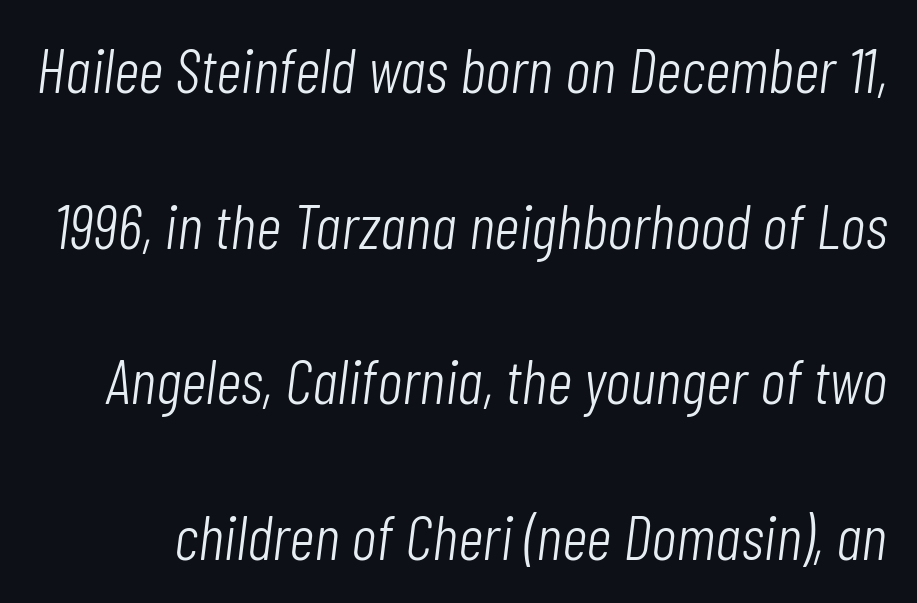
{"italic": "yes", "lean": "right", "slant_degrees": 7, "bold": "no", "weight": "light", "width": "condensed", "stroke_contrast": "low", "x_height": "medium", "monospaced": "no", "underline": "no", "line_spacing": "loose", "line_spacing_ratio": 2.47, "letter_spacing": "normal", "letter_spacing_em": 0.0, "glyph_px": 63}
